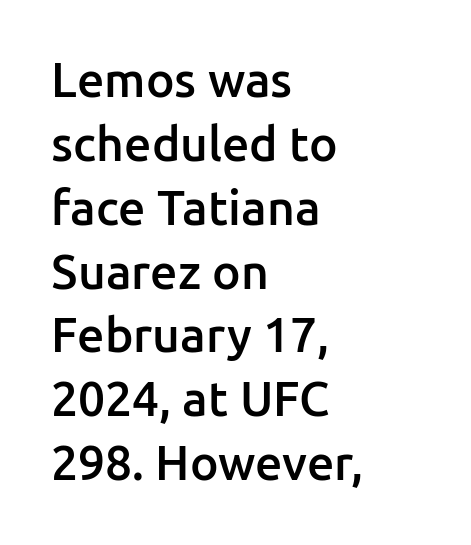
The image shows 48 px semibold sans-serif type, upright; set left-aligned, normal line spacing (1.33x), normal letter spacing, not underlined; low stroke contrast and a medium x-height.
